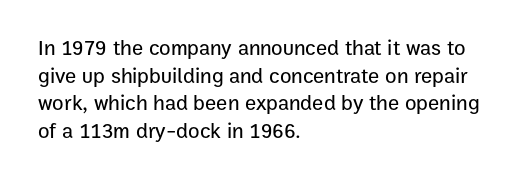
{"italic": "no", "underline": "no", "align": "left", "line_spacing": "normal", "line_spacing_ratio": 1.32, "letter_spacing": "normal", "letter_spacing_em": 0.0, "glyph_px": 21}
